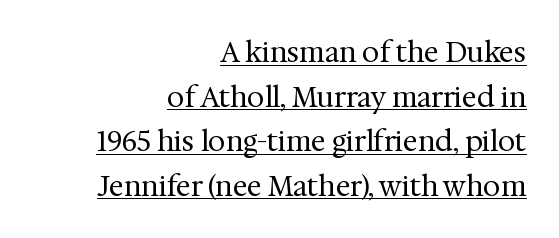
{"serif": "yes", "italic": "no", "bold": "no", "weight": "regular", "width": "normal", "stroke_contrast": "medium", "x_height": "medium", "monospaced": "no", "underline": "yes", "align": "right", "line_spacing": "normal", "line_spacing_ratio": 1.59, "letter_spacing": "normal", "letter_spacing_em": 0.0, "glyph_px": 28}
